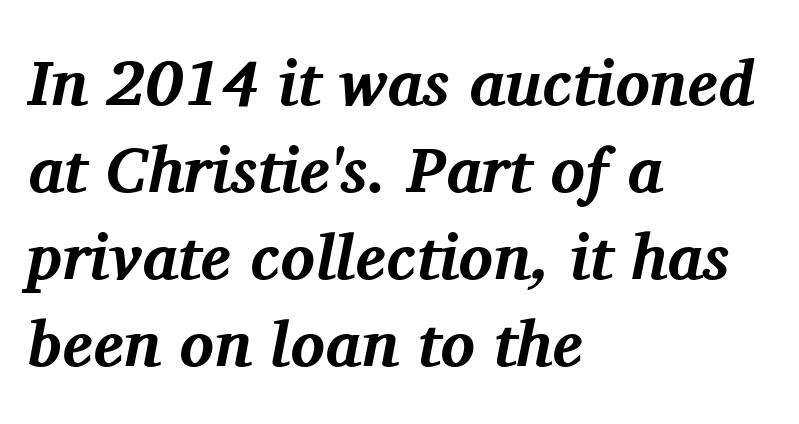
This rendering leaves character spacing at its baseline value. Unlike a clean sans, this face finishes its strokes with serifs. The characters look thick and weighty, a clear bold. Italic: yes, the glyphs are oblique. Has an underline been added? It has not.
